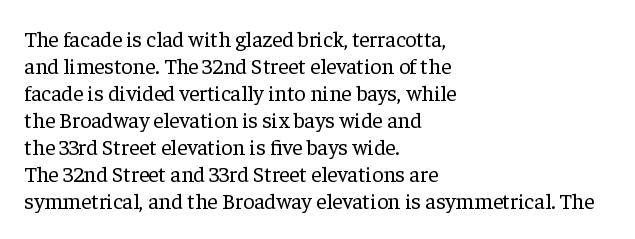
Beneath every word, the page is bare. The lettering holds an erect, upright posture throughout. Caption: face not bold, strokes unweighted. The gaps between neighbouring characters are ordinary and unremarkable.
